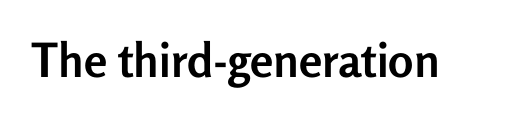
The image shows 47 px semibold sans-serif type, upright; set normal letter spacing, not underlined; low stroke contrast and a medium x-height.
